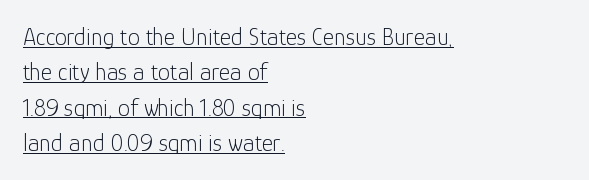
The image shows 24 px text type, upright; set left-aligned, normal line spacing (1.47x), normal letter spacing, underlined.
